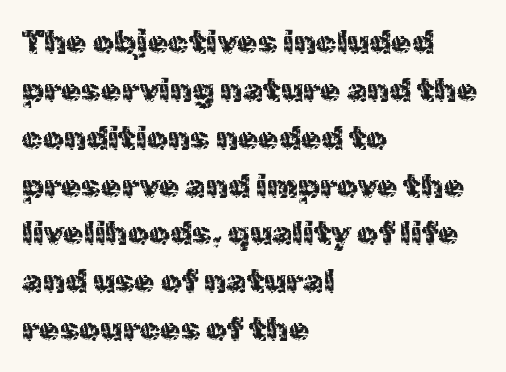
{"serif": "no", "italic": "no", "width": "normal", "x_height": "medium", "monospaced": "no", "underline": "no", "align": "left", "line_spacing": "normal", "line_spacing_ratio": 1.45, "letter_spacing": "normal", "letter_spacing_em": 0.0, "glyph_px": 33}
